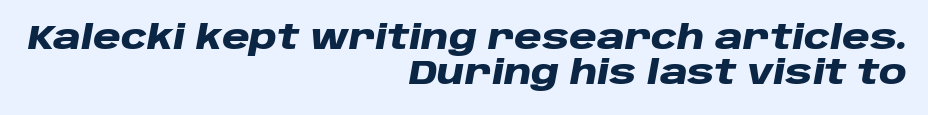
Q: Is the text bold? A: Yes.
Q: Is the text italic (slanted)? A: Yes, it leans right by about 10 degrees.
Q: Is the text underlined? A: No.
Q: How is the paragraph aligned? A: Right-aligned.
Q: Is the spacing between letters normal or unusually wide? A: Normal.
Q: Is the spacing between lines tight, normal or loose? A: Tight.
Q: Width (condensed, normal, or wide)? A: Wide.
Q: Stroke contrast? A: Low.
Q: x-height? A: Large.
Q: Monospaced? A: No.
